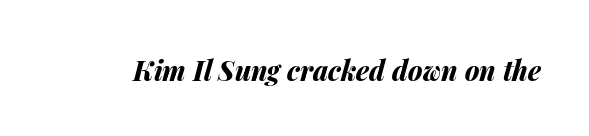
{"italic": "yes", "lean": "right", "slant_degrees": 14, "bold": "yes", "underline": "no", "letter_spacing": "normal", "letter_spacing_em": 0.0, "glyph_px": 27}
